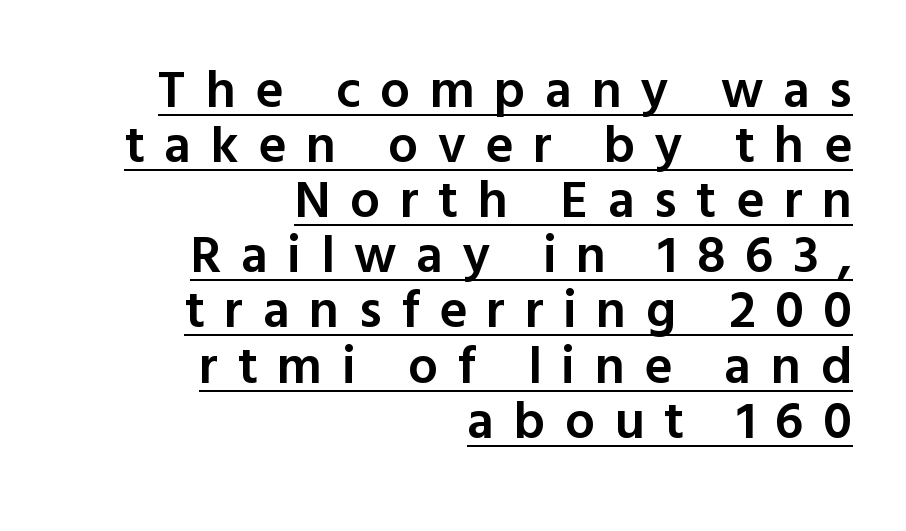
A typesetter would call this proportional, since set widths differ per character. Every word sits above its own underline. A flush-right, rag-left setting is used for this passage. How are the letters spaced? Widely, with obvious added tracking. Upright lettering throughout. Summary of weight: moderately heavy, a semibold.
